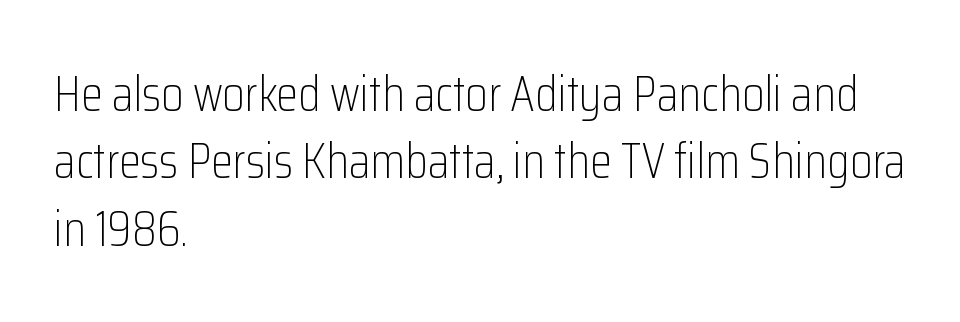
Q: Is the text bold? A: No.
Q: Is the text italic (slanted)? A: No, it is upright.
Q: Is the typeface a serif or a sans-serif typeface? A: Sans-serif.
Q: Is the text underlined? A: No.
Q: How is the paragraph aligned? A: Left-aligned.
Q: Is the spacing between letters normal or unusually wide? A: Normal.
Q: Is the spacing between lines tight, normal or loose? A: Normal.
Q: Width (condensed, normal, or wide)? A: Condensed.
Q: Stroke contrast? A: Low.
Q: x-height? A: Medium.
Q: Monospaced? A: No.
